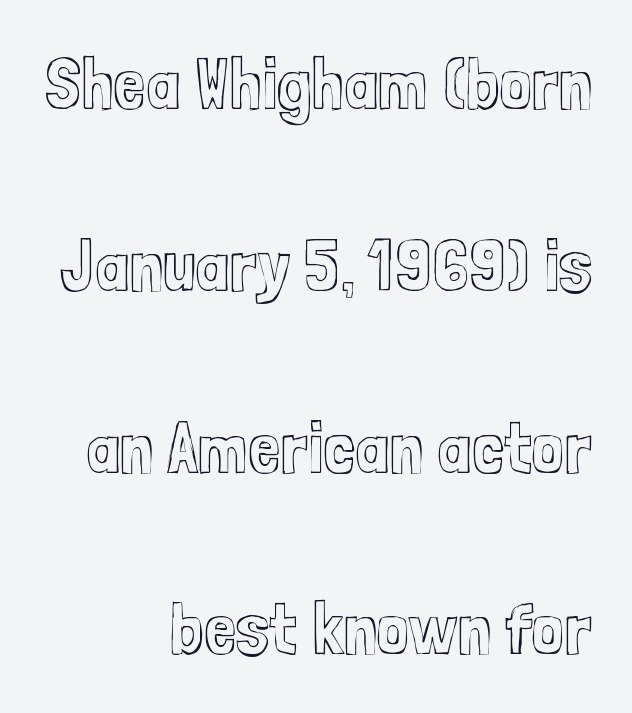
The image shows 73 px condensed type, upright; set right-aligned, loose line spacing (2.49x), normal letter spacing, not underlined; a medium x-height.
